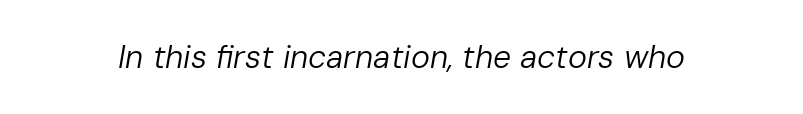
{"italic": "yes", "lean": "right", "slant_degrees": 10, "bold": "no", "weight": "regular", "width": "normal", "stroke_contrast": "low", "x_height": "medium", "monospaced": "no", "underline": "no", "letter_spacing": "normal", "letter_spacing_em": 0.0, "glyph_px": 32}
